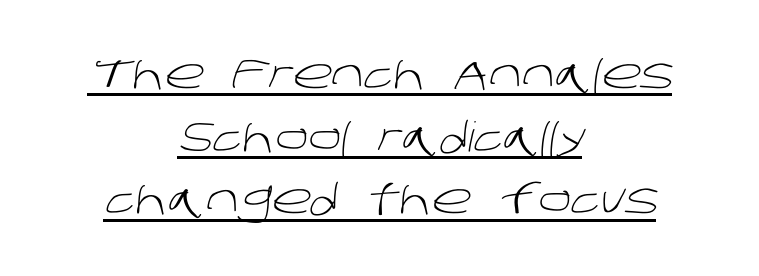
Q: Is the text bold? A: No.
Q: Is the typeface a serif or a sans-serif typeface? A: Sans-serif.
Q: Is the text underlined? A: Yes.
Q: How is the paragraph aligned? A: Centered.
Q: Is the spacing between letters normal or unusually wide? A: Normal.
Q: Is the spacing between lines tight, normal or loose? A: Normal.
Q: Width (condensed, normal, or wide)? A: Normal.
Q: Stroke contrast? A: Low.
Q: x-height? A: Large.
Q: Monospaced? A: No.
